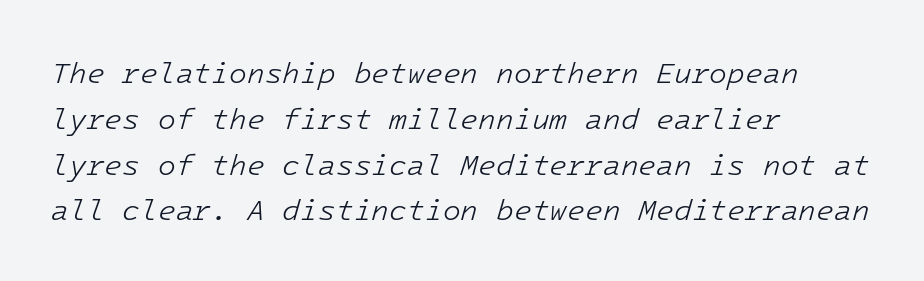
The image shows 29 px light type, italic (leaning right); set left-aligned, normal line spacing (1.58x), normal letter spacing, not underlined; low stroke contrast and a medium x-height.
